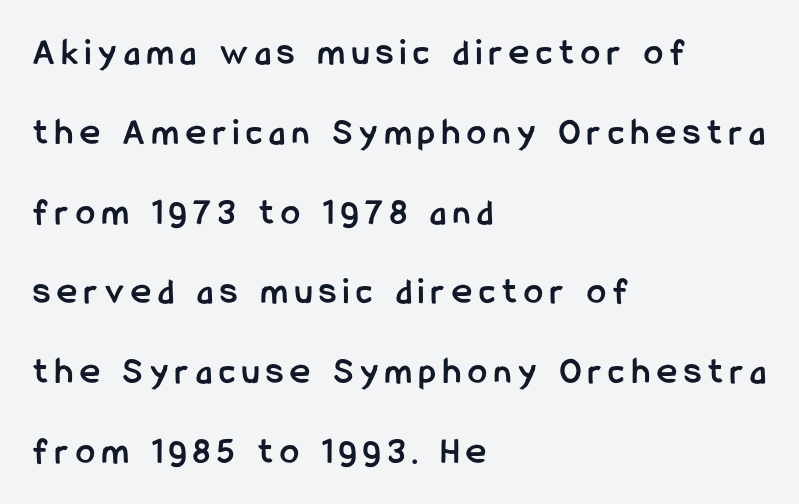
This is roman type, the default non-slanted kind. Compared with typical paragraphs, the rows here are farther apart. Descenders are the only things crossing below the line. I'd describe the lettering as bold — thick and assertive.
